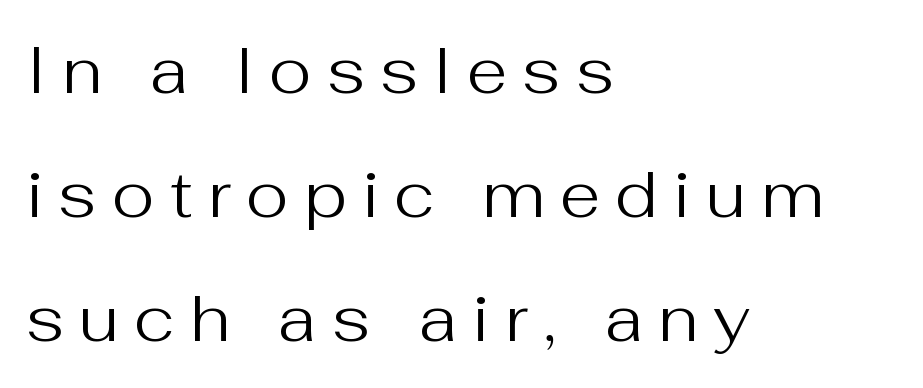
Counters stay open thanks to moderate or lighter strokes. The lettering stays uniformly vertical, giving the passage a roman look. Here the designer chose a conventional face with non-uniform glyph widths. Just letters on the line, the space beneath them empty. Short note: letters widely spaced.
